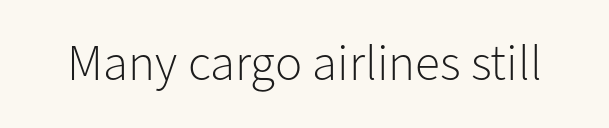
The image shows 51 px light sans-serif type, upright; set normal letter spacing, not underlined; low stroke contrast and a medium x-height.
